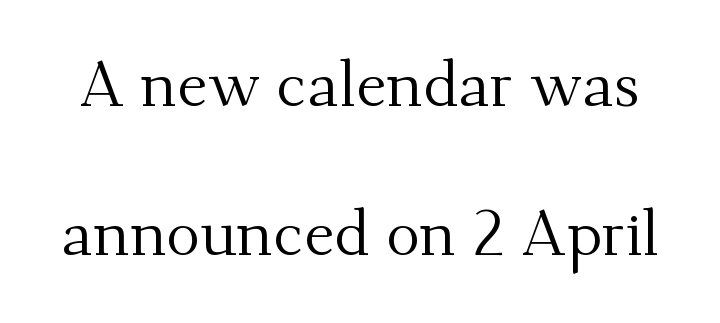
The image shows 64 px regular-weight serif type, upright; set loose line spacing (2.33x), normal letter spacing, not underlined; medium stroke contrast and a small x-height.
